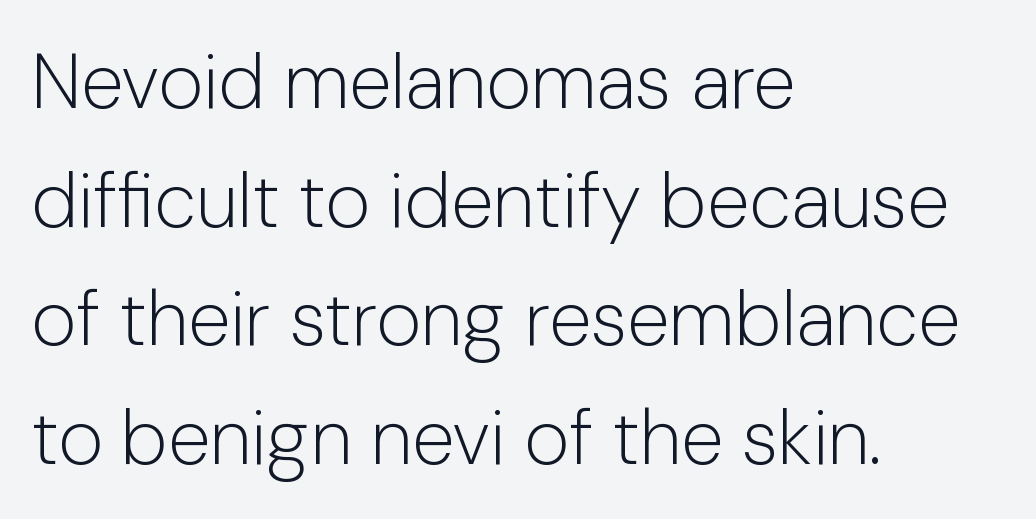
The image shows 77 px light sans-serif type, upright; set left-aligned, normal line spacing (1.54x), normal letter spacing, not underlined; low stroke contrast and a medium x-height.
